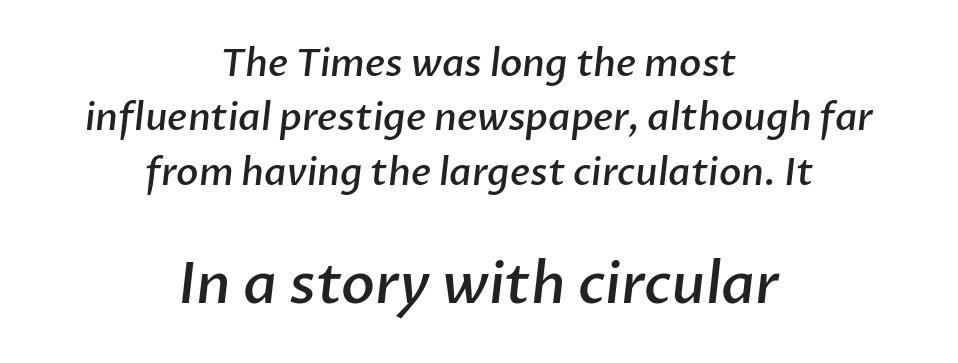
{"serif": "no", "bold": "semi", "weight": "semibold", "width": "normal", "stroke_contrast": "low", "x_height": "medium", "monospaced": "no", "underline": "no", "align": "center", "line_spacing": "normal", "line_spacing_ratio": 1.47, "letter_spacing": "normal", "letter_spacing_em": 0.0, "larger_block": "second", "size_ratio": 1.51, "glyph_px": 56}
